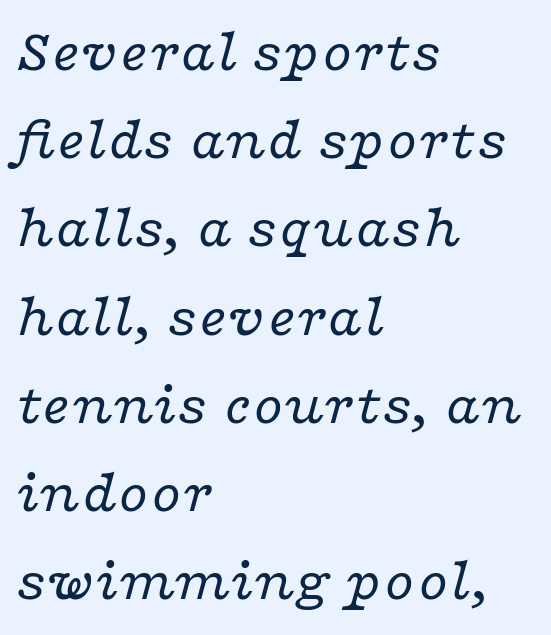
{"serif": "yes", "italic": "yes", "lean": "right", "slant_degrees": 16, "bold": "no", "weight": "regular", "width": "wide", "stroke_contrast": "low", "x_height": "medium", "monospaced": "no", "underline": "no", "align": "left", "line_spacing": "normal", "line_spacing_ratio": 1.47, "letter_spacing": "normal", "letter_spacing_em": 0.0, "glyph_px": 60}
